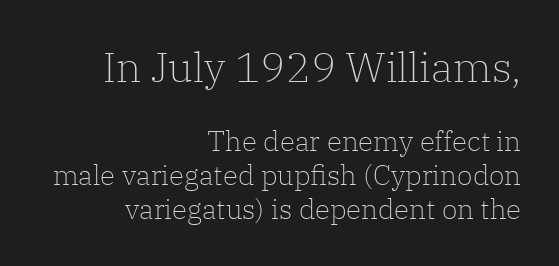
Q: Is the text bold? A: No.
Q: Is the text italic (slanted)? A: No, it is upright.
Q: Is the typeface a serif or a sans-serif typeface? A: Serif.
Q: Is the text underlined? A: No.
Q: How is the paragraph aligned? A: Right-aligned.
Q: Is the spacing between letters normal or unusually wide? A: Normal.
Q: Which block of text is set in a larger size, the first (top) or the second (bottom)? A: The first (top) one.
Q: Width (condensed, normal, or wide)? A: Normal.
Q: Stroke contrast? A: Low.
Q: x-height? A: Medium.
Q: Monospaced? A: No.
